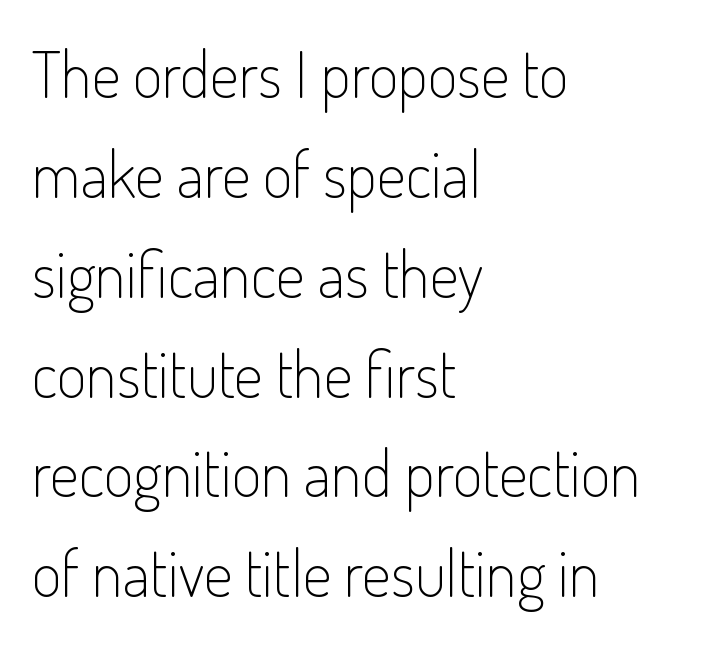
{"serif": "no", "italic": "no", "bold": "no", "weight": "light", "width": "condensed", "stroke_contrast": "low", "x_height": "small", "monospaced": "no", "underline": "no", "align": "left", "line_spacing": "normal", "line_spacing_ratio": 1.56, "letter_spacing": "normal", "letter_spacing_em": 0.0, "glyph_px": 64}
